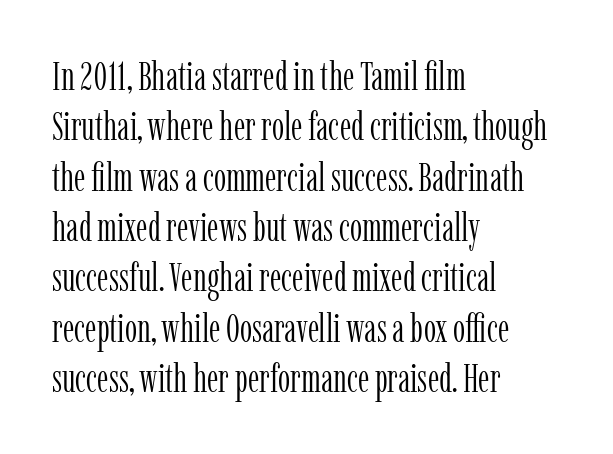
Q: Is the text bold? A: No.
Q: Is the text italic (slanted)? A: No, it is upright.
Q: Is the typeface a serif or a sans-serif typeface? A: Serif.
Q: Is the text underlined? A: No.
Q: How is the paragraph aligned? A: Left-aligned.
Q: Is the spacing between letters normal or unusually wide? A: Normal.
Q: Is the spacing between lines tight, normal or loose? A: Normal.
Q: Width (condensed, normal, or wide)? A: Condensed.
Q: Stroke contrast? A: Low.
Q: x-height? A: Medium.
Q: Monospaced? A: No.
